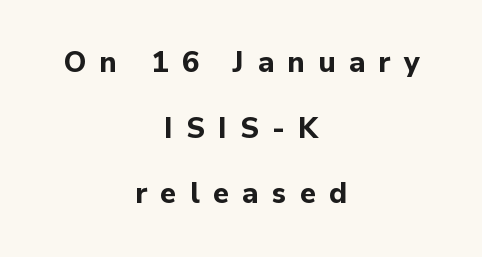
The image shows 29 px bold sans-serif type, upright; set centered, loose line spacing (2.26x), unusually wide letter spacing (+0.45 em), not underlined; low stroke contrast and a medium x-height.
